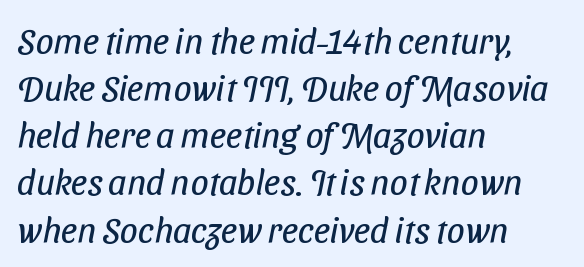
{"serif": "no", "bold": "no", "weight": "regular", "width": "condensed", "stroke_contrast": "low", "x_height": "medium", "monospaced": "no", "underline": "no", "align": "left", "line_spacing": "normal", "line_spacing_ratio": 1.31, "letter_spacing": "normal", "letter_spacing_em": 0.0, "glyph_px": 36}
